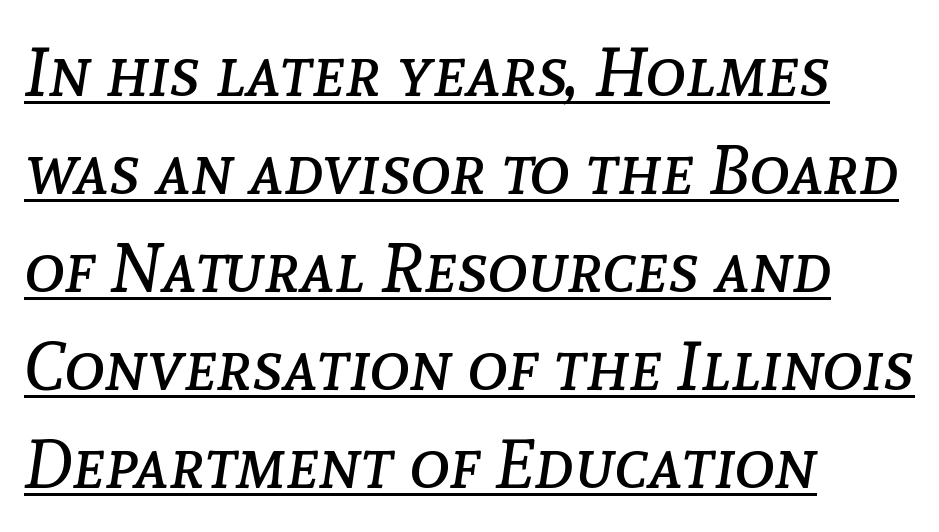
Q: Is the text bold? A: No.
Q: Is the text italic (slanted)? A: Yes, it leans right by about 8 degrees.
Q: Is the text underlined? A: Yes.
Q: How is the paragraph aligned? A: Left-aligned.
Q: Is the spacing between letters normal or unusually wide? A: Normal.
Q: Is the spacing between lines tight, normal or loose? A: Normal.
Q: Width (condensed, normal, or wide)? A: Normal.
Q: Stroke contrast? A: Low.
Q: x-height? A: Medium.
Q: Monospaced? A: No.
